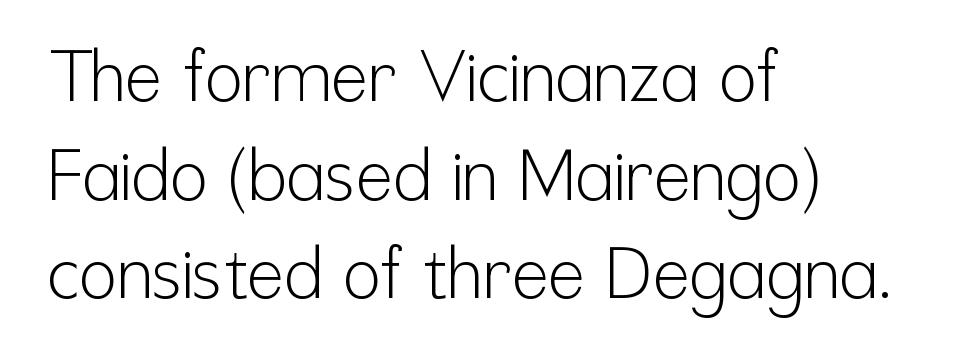
The weight tops out at a normal text grade. Character widths vary here, with narrow letters taking less room than wide ones. Regular leading. Serif or sans? Sans — the stroke terminals are bare. Does the lettering tilt? It doesn't — this is upright. This rendering uses left alignment, leaving the right contour irregular.
